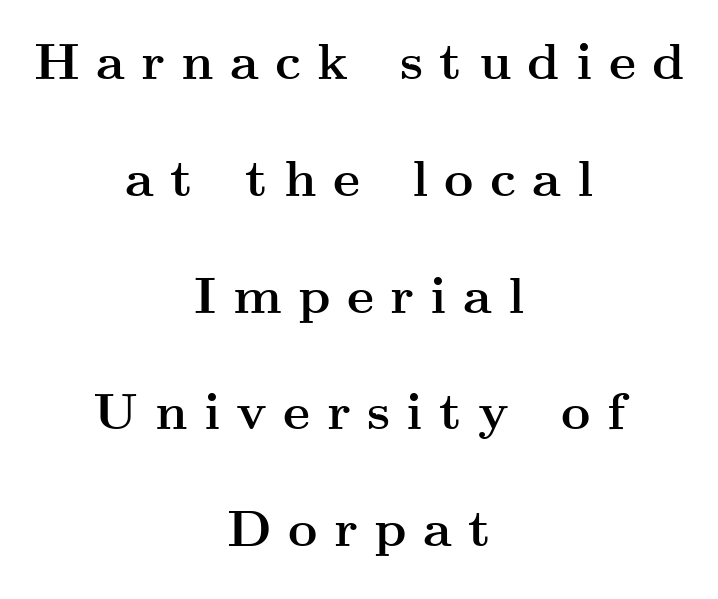
Q: Is the text bold? A: Yes.
Q: Is the text italic (slanted)? A: No, it is upright.
Q: Is the typeface a serif or a sans-serif typeface? A: Serif.
Q: Is the text underlined? A: No.
Q: How is the paragraph aligned? A: Centered.
Q: Is the spacing between letters normal or unusually wide? A: Unusually wide.
Q: Is the spacing between lines tight, normal or loose? A: Loose.
Q: Width (condensed, normal, or wide)? A: Wide.
Q: Stroke contrast? A: Medium.
Q: x-height? A: Small.
Q: Monospaced? A: No.
